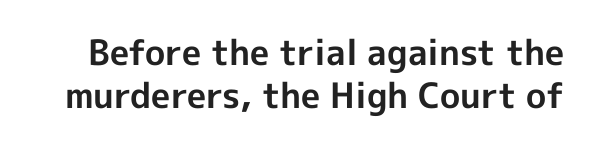
Q: Is the text bold? A: Yes.
Q: Is the text italic (slanted)? A: No, it is upright.
Q: Is the typeface a serif or a sans-serif typeface? A: Sans-serif.
Q: Is the text underlined? A: No.
Q: Is the spacing between letters normal or unusually wide? A: Normal.
Q: Width (condensed, normal, or wide)? A: Normal.
Q: x-height? A: Medium.
Q: Monospaced? A: No.
